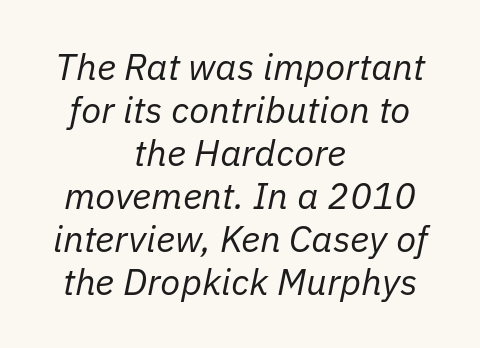
{"italic": "yes", "lean": "right", "slant_degrees": 11, "bold": "no", "weight": "regular", "width": "normal", "stroke_contrast": "low", "x_height": "medium", "monospaced": "no", "underline": "no", "align": "center", "line_spacing_ratio": 1.16, "letter_spacing": "normal", "letter_spacing_em": 0.0, "glyph_px": 37}
